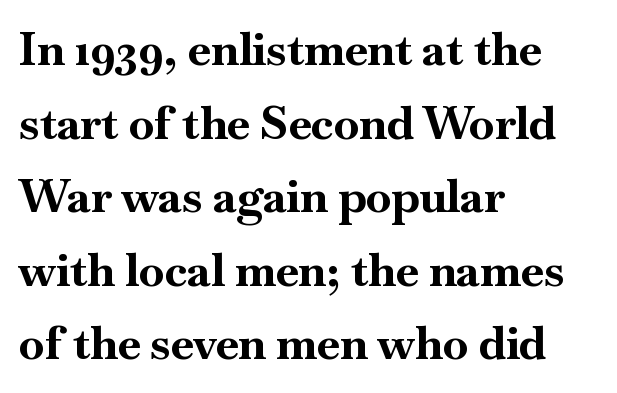
{"serif": "yes", "italic": "no", "bold": "yes", "weight": "bold", "width": "normal", "stroke_contrast": "high", "x_height": "small", "monospaced": "no", "underline": "no", "align": "left", "line_spacing": "normal", "line_spacing_ratio": 1.6, "letter_spacing": "normal", "letter_spacing_em": 0.0, "glyph_px": 46}
